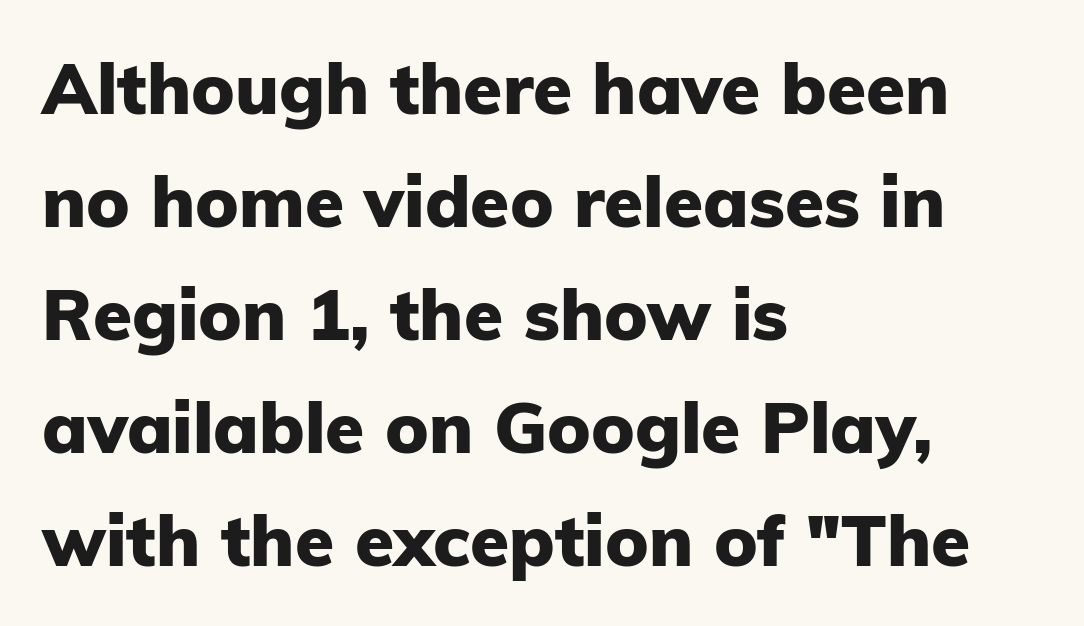
Each line starts at the same left margin while the right side varies. Students, observe: this is what conventionally led text looks like. The passage shown is typed in a proportional face where columns would drift. Type without underlining. Do the letters lean? They stand straight.
